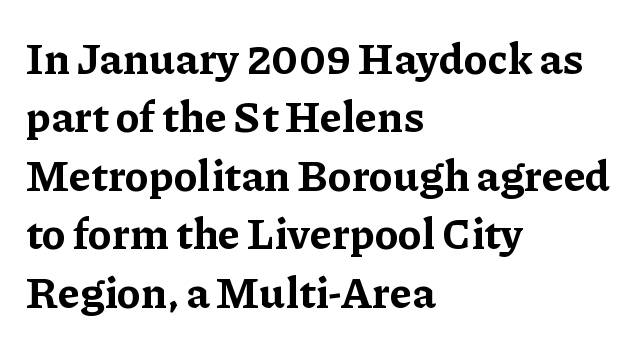
This sample uses a serif face. It's the straight-up-and-down kind of type. The rendering keeps characters at their native spacing. Evenly set lines give the paragraph a standard silhouette. Typographic density is high because the face is bold. The rendering uses natural spacing where letterforms have individual widths.
